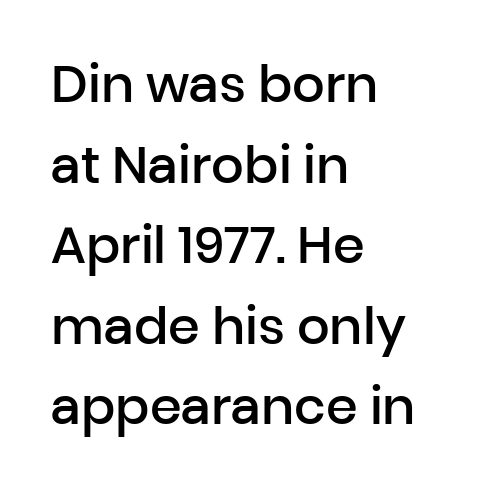
This is the in-between weight designers call semibold or demi. Look at the bottom of the vertical strokes: they stop flat, with no serifs. A typesetter would call this proportional, since set widths differ per character. Plain, unruled lines of type. The typesetter chose a ragged-right arrangement here. Regarding leading, the lines here are spaced in the standard way.
